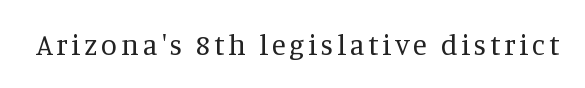
The lettering holds an erect, upright posture throughout. The space directly below the letters is spotless. This sample uses a serif face. Character widths vary here, with narrow letters taking less room than wide ones. Each stroke keeps to a modest, everyday thickness or less.
